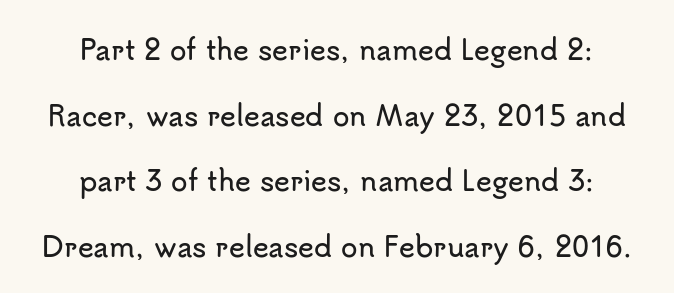
The image shows 27 px text type, upright; set centered, loose line spacing (2.43x), normal letter spacing, not underlined.
